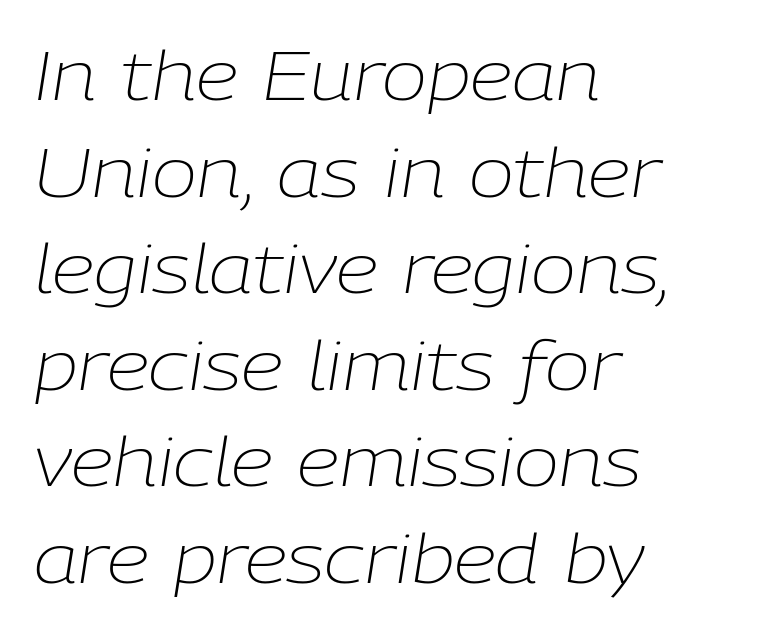
The passage shown is not underscored anywhere. One glance says typical: line gaps are just what's usual. Observe the ordinary spacing: letters are neighbours, not strangers. Where is the straight margin? On the left. Style check: oblique. The weight tops out at a normal text grade.
